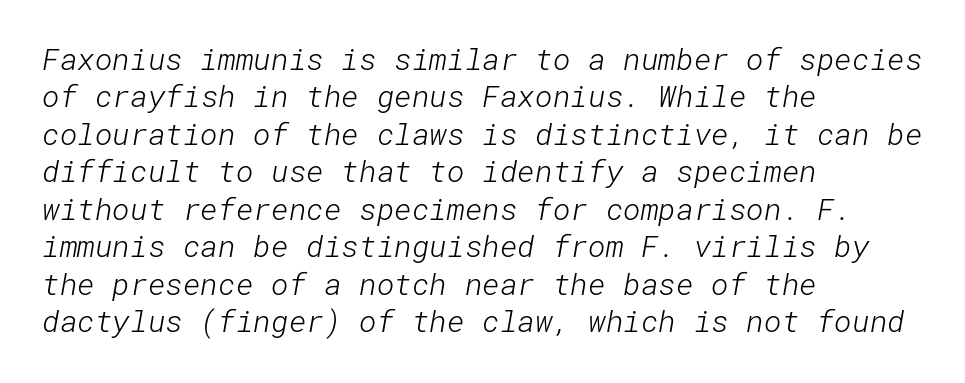
The image shows 30 px light sans-serif type; set left-aligned, normal line spacing (1.25x), normal letter spacing, not underlined; low stroke contrast and a medium x-height.
